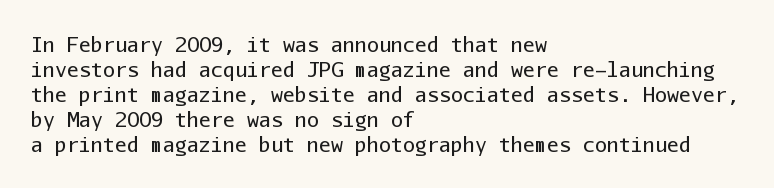
The image shows 20 px text type, upright; set left-aligned, normal line spacing (1.25x), normal letter spacing, not underlined.
